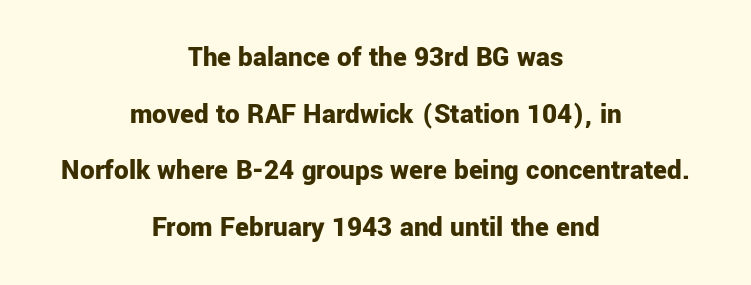
{"serif": "no", "italic": "no", "bold": "yes", "weight": "bold", "width": "normal", "stroke_contrast": "low", "x_height": "medium", "monospaced": "no", "underline": "no", "align": "center", "line_spacing": "loose", "line_spacing_ratio": 1.95, "letter_spacing": "normal", "letter_spacing_em": 0.0, "glyph_px": 29}
